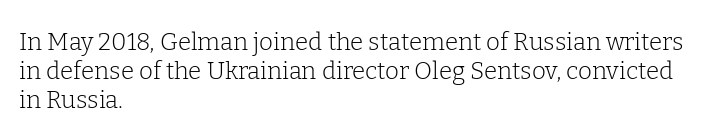
The image shows 24 px text type, upright; set left-aligned, line spacing 1.21x, normal letter spacing, not underlined.
